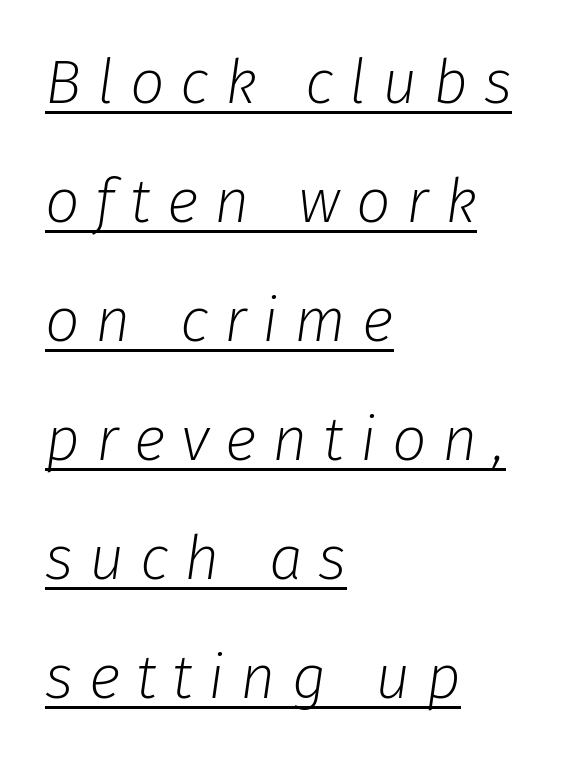
Q: Is the text bold? A: No.
Q: Is the text italic (slanted)? A: Yes, it leans right by about 8 degrees.
Q: Is the text underlined? A: Yes.
Q: How is the paragraph aligned? A: Left-aligned.
Q: Is the spacing between letters normal or unusually wide? A: Unusually wide.
Q: Is the spacing between lines tight, normal or loose? A: Loose.
Q: Width (condensed, normal, or wide)? A: Normal.
Q: Stroke contrast? A: Low.
Q: x-height? A: Medium.
Q: Monospaced? A: No.
